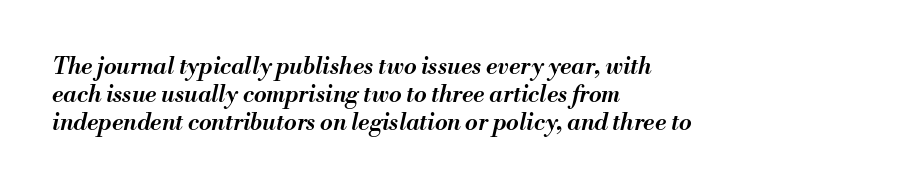
{"italic": "yes", "lean": "right", "slant_degrees": 13, "bold": "semi", "underline": "no", "align": "left", "line_spacing_ratio": 1.22, "letter_spacing": "normal", "letter_spacing_em": 0.0, "glyph_px": 23}
